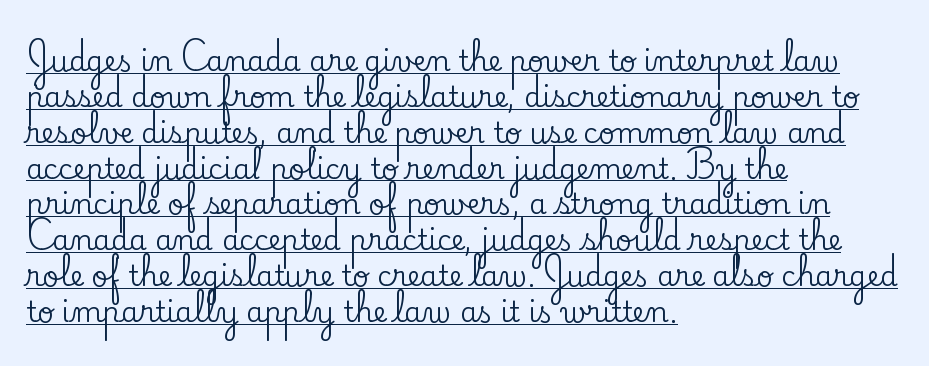
Q: Is the text italic (slanted)? A: No, it is upright.
Q: Is the typeface a serif or a sans-serif typeface? A: Serif.
Q: Is the text underlined? A: Yes.
Q: How is the paragraph aligned? A: Left-aligned.
Q: Is the spacing between letters normal or unusually wide? A: Normal.
Q: Is the spacing between lines tight, normal or loose? A: Normal.
Q: Width (condensed, normal, or wide)? A: Normal.
Q: Stroke contrast? A: Low.
Q: x-height? A: Small.
Q: Monospaced? A: No.
